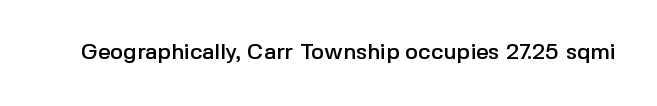
Q: Is the text italic (slanted)? A: No, it is upright.
Q: Is the text underlined? A: No.
Q: Is the spacing between letters normal or unusually wide? A: Normal.
